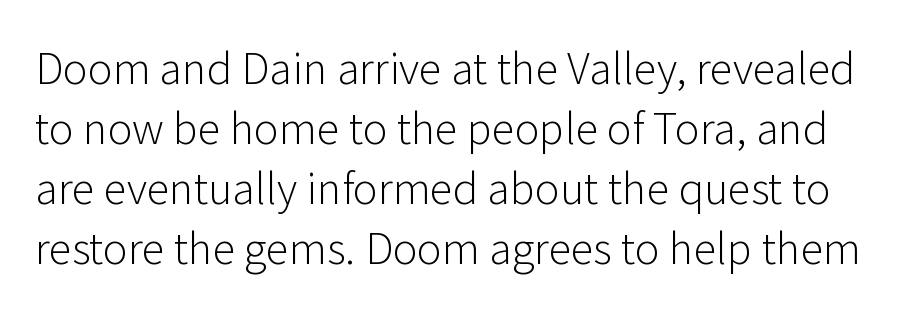
Q: Is the text bold? A: No.
Q: Is the text italic (slanted)? A: No, it is upright.
Q: Is the typeface a serif or a sans-serif typeface? A: Sans-serif.
Q: Is the text underlined? A: No.
Q: Is the spacing between letters normal or unusually wide? A: Normal.
Q: Is the spacing between lines tight, normal or loose? A: Normal.
Q: Width (condensed, normal, or wide)? A: Normal.
Q: Stroke contrast? A: Low.
Q: x-height? A: Medium.
Q: Monospaced? A: No.
